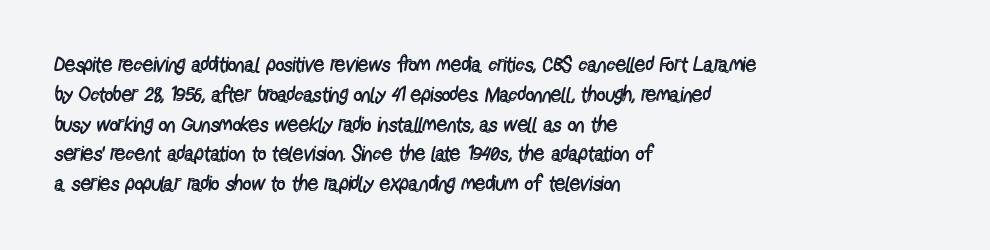
Q: Is the text bold? A: No.
Q: Is the text underlined? A: No.
Q: How is the paragraph aligned? A: Left-aligned.
Q: Is the spacing between letters normal or unusually wide? A: Normal.
Q: Is the spacing between lines tight, normal or loose? A: Normal.
